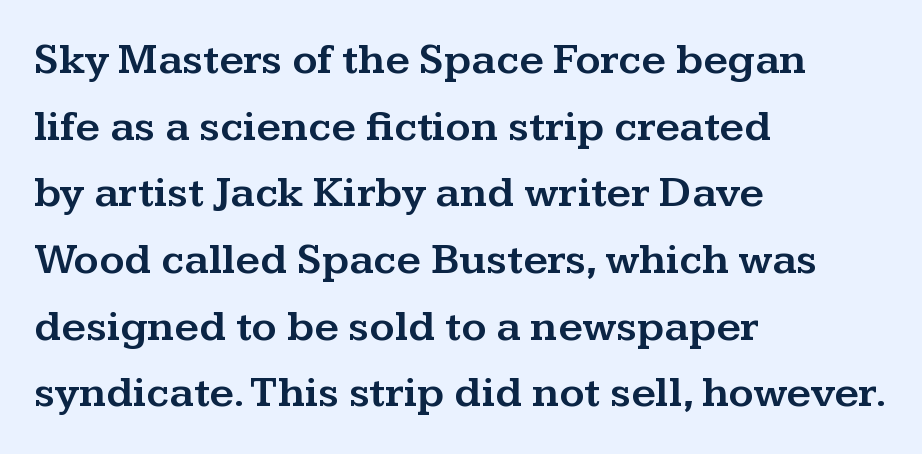
Q: Is the text italic (slanted)? A: No, it is upright.
Q: Is the typeface a serif or a sans-serif typeface? A: Serif.
Q: Is the text underlined? A: No.
Q: How is the paragraph aligned? A: Left-aligned.
Q: Is the spacing between letters normal or unusually wide? A: Normal.
Q: Is the spacing between lines tight, normal or loose? A: Normal.
Q: Width (condensed, normal, or wide)? A: Wide.
Q: Stroke contrast? A: Medium.
Q: x-height? A: Medium.
Q: Monospaced? A: No.
